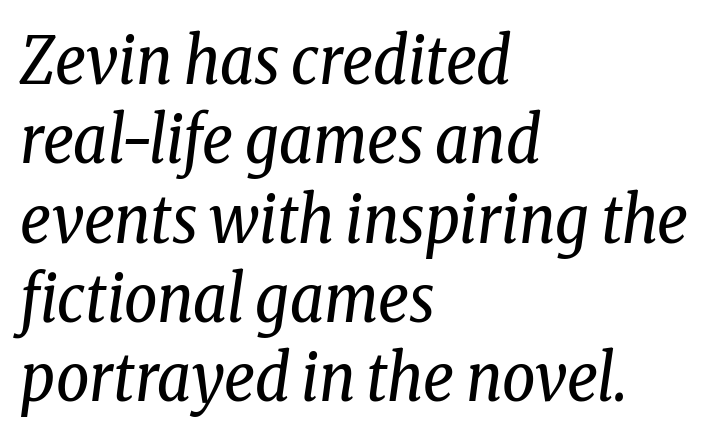
Q: Is the text bold? A: No.
Q: Is the text italic (slanted)? A: Yes, it leans right by about 8 degrees.
Q: Is the typeface a serif or a sans-serif typeface? A: Serif.
Q: Is the text underlined? A: No.
Q: How is the paragraph aligned? A: Left-aligned.
Q: Is the spacing between letters normal or unusually wide? A: Normal.
Q: Width (condensed, normal, or wide)? A: Condensed.
Q: Stroke contrast? A: Low.
Q: x-height? A: Medium.
Q: Monospaced? A: No.
